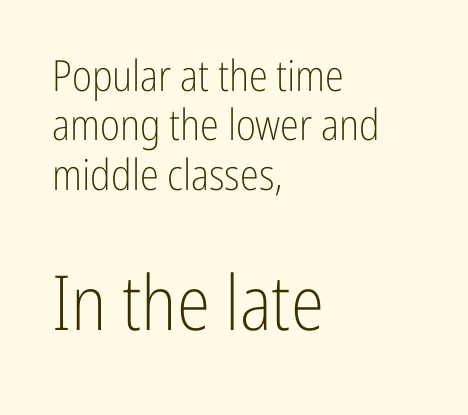
{"serif": "no", "italic": "no", "bold": "no", "weight": "light", "width": "condensed", "stroke_contrast": "low", "x_height": "medium", "monospaced": "no", "underline": "no", "align": "left", "line_spacing": "tight", "line_spacing_ratio": 1.15, "letter_spacing": "normal", "letter_spacing_em": 0.0, "larger_block": "second", "size_ratio": 1.77, "glyph_px": 76}
